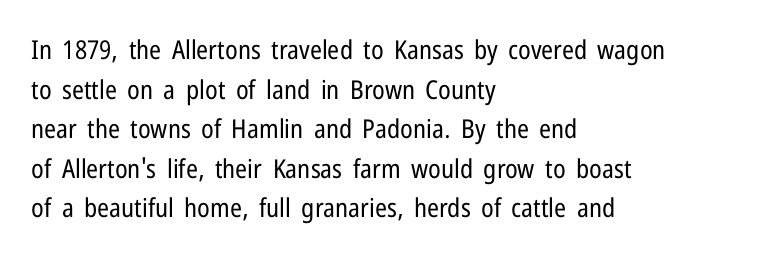
{"italic": "no", "bold": "no", "underline": "no", "align": "left", "line_spacing": "normal", "line_spacing_ratio": 1.52, "letter_spacing": "normal", "letter_spacing_em": 0.0, "glyph_px": 26}
